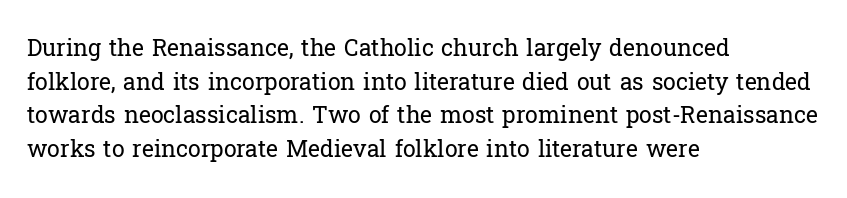
{"italic": "no", "bold": "no", "underline": "no", "align": "left", "line_spacing": "normal", "line_spacing_ratio": 1.46, "letter_spacing": "normal", "letter_spacing_em": 0.0, "glyph_px": 23}
